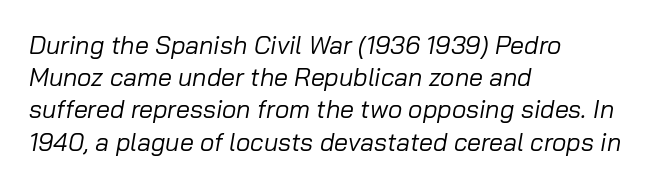
{"italic": "yes", "lean": "right", "slant_degrees": 10, "bold": "no", "underline": "no", "align": "left", "line_spacing": "normal", "line_spacing_ratio": 1.29, "letter_spacing": "normal", "letter_spacing_em": 0.0, "glyph_px": 25}
